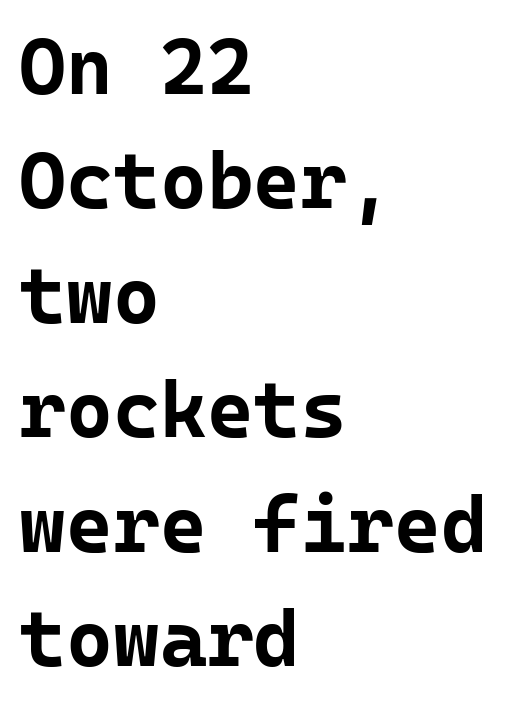
Q: Is the text bold? A: Yes.
Q: Is the text italic (slanted)? A: No, it is upright.
Q: Is the typeface a serif or a sans-serif typeface? A: Sans-serif.
Q: Is the text underlined? A: No.
Q: How is the paragraph aligned? A: Left-aligned.
Q: Is the spacing between letters normal or unusually wide? A: Normal.
Q: Is the spacing between lines tight, normal or loose? A: Normal.
Q: Width (condensed, normal, or wide)? A: Normal.
Q: Stroke contrast? A: Low.
Q: x-height? A: Medium.
Q: Monospaced? A: Yes.
